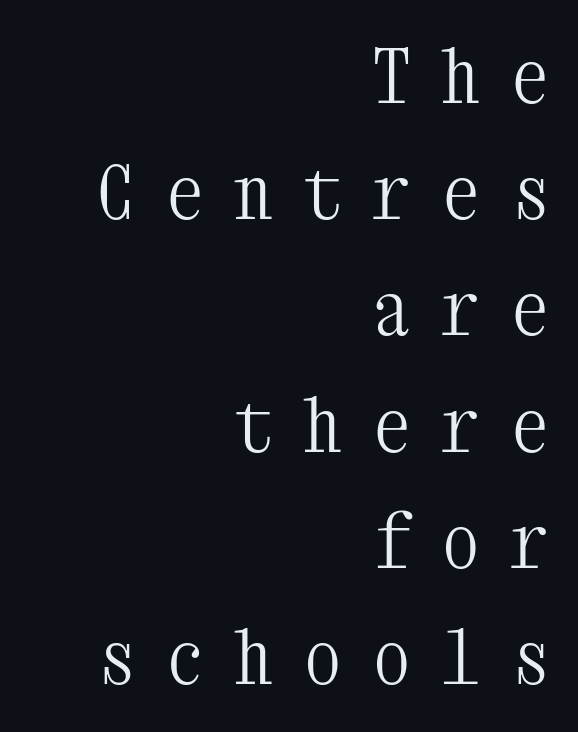
{"serif": "yes", "italic": "no", "bold": "no", "weight": "light", "width": "condensed", "stroke_contrast": "medium", "x_height": "medium", "monospaced": "yes", "underline": "no", "align": "right", "line_spacing": "normal", "line_spacing_ratio": 1.55, "letter_spacing": "wide", "letter_spacing_em": 0.42, "glyph_px": 75}
